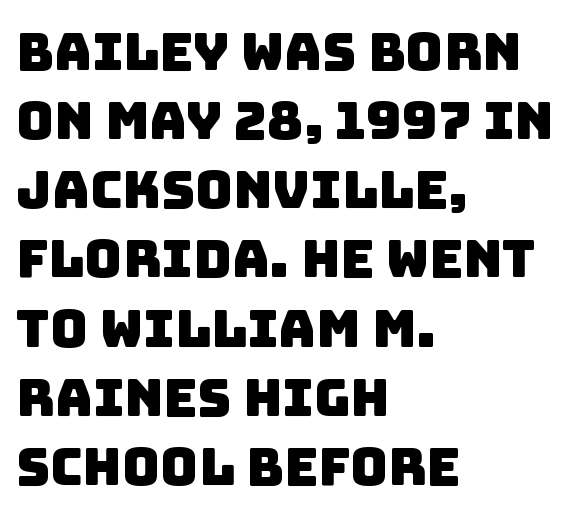
The image shows 52 px sans-serif type; set left-aligned, normal line spacing (1.33x), normal letter spacing, not underlined; low stroke contrast and a large x-height.
